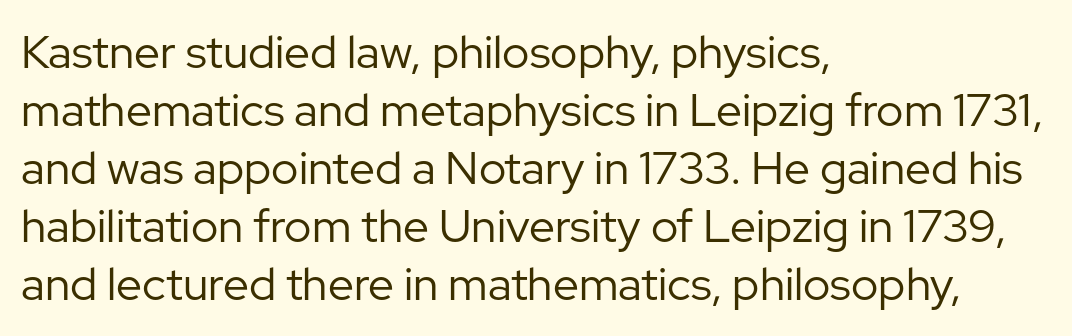
Q: Is the text bold? A: No.
Q: Is the text italic (slanted)? A: No, it is upright.
Q: Is the typeface a serif or a sans-serif typeface? A: Sans-serif.
Q: Is the text underlined? A: No.
Q: How is the paragraph aligned? A: Left-aligned.
Q: Is the spacing between letters normal or unusually wide? A: Normal.
Q: Is the spacing between lines tight, normal or loose? A: Normal.
Q: Width (condensed, normal, or wide)? A: Normal.
Q: Stroke contrast? A: Low.
Q: x-height? A: Medium.
Q: Monospaced? A: No.
